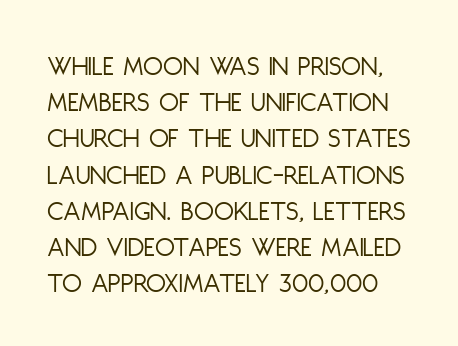
The image shows 29 px light, condensed sans-serif type, upright; set normal line spacing (1.25x), normal letter spacing, not underlined; low stroke contrast and a large x-height.
